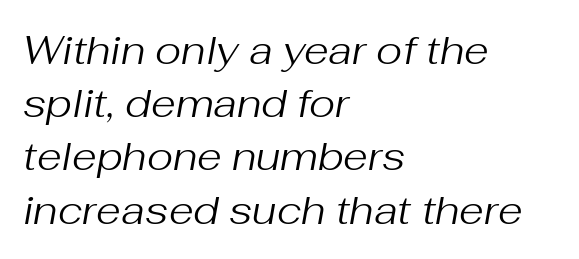
{"italic": "yes", "lean": "right", "slant_degrees": 10, "bold": "no", "weight": "regular", "width": "normal", "stroke_contrast": "medium", "x_height": "medium", "monospaced": "no", "underline": "no", "align": "left", "line_spacing": "normal", "line_spacing_ratio": 1.33, "letter_spacing": "normal", "letter_spacing_em": 0.0, "glyph_px": 40}
